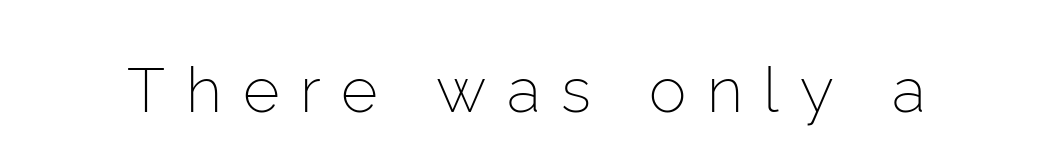
{"serif": "no", "italic": "no", "bold": "no", "weight": "light", "width": "normal", "stroke_contrast": "low", "x_height": "medium", "monospaced": "no", "underline": "no", "letter_spacing": "wide", "letter_spacing_em": 0.33, "glyph_px": 63}
